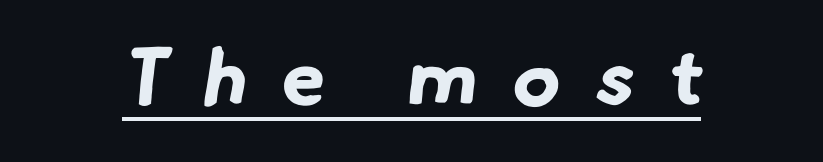
Q: Is the text bold? A: Yes.
Q: Is the typeface a serif or a sans-serif typeface? A: Sans-serif.
Q: Is the text underlined? A: Yes.
Q: Is the spacing between letters normal or unusually wide? A: Unusually wide.
Q: Width (condensed, normal, or wide)? A: Normal.
Q: Stroke contrast? A: Low.
Q: x-height? A: Small.
Q: Monospaced? A: No.
